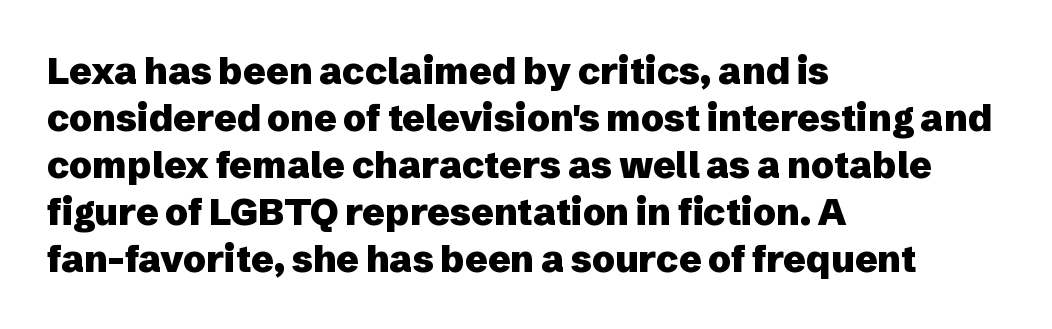
The strip under each line holds only bare page. Characters remain perfectly vertical along every line. Is this a sans? Yes — the strokes have no serifs. The letterforms sit shoulder to shoulder at normal distance. Pretty heavy lettering here — definitely bold.
